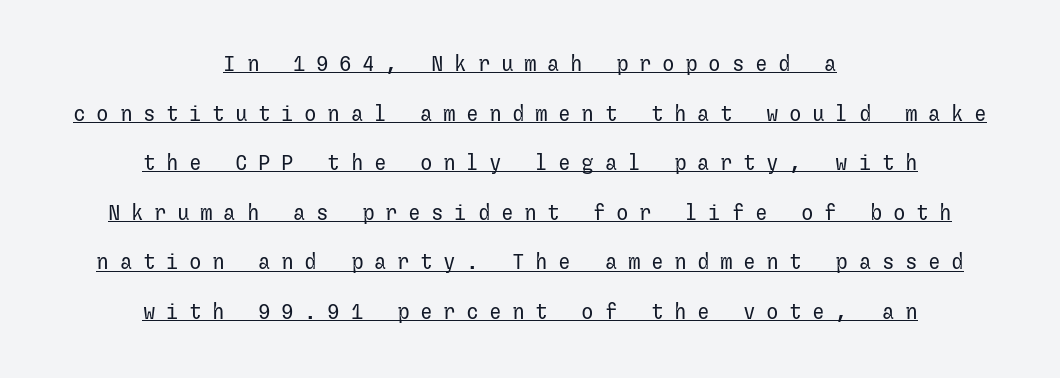
{"italic": "no", "bold": "no", "underline": "yes", "align": "center", "line_spacing": "loose", "line_spacing_ratio": 2.36, "letter_spacing": "wide", "letter_spacing_em": 0.5, "glyph_px": 21}
